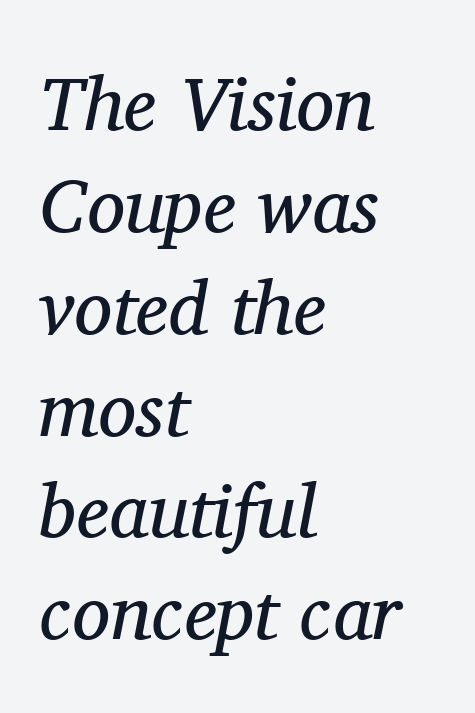
The image shows 76 px regular-weight serif type, italic (leaning right); set left-aligned, normal line spacing (1.34x), normal letter spacing, not underlined; medium stroke contrast and a medium x-height.
